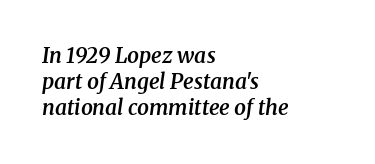
Q: Is the text bold? A: Semi-bold.
Q: Is the text italic (slanted)? A: Yes, it leans right by about 8 degrees.
Q: Is the text underlined? A: No.
Q: How is the paragraph aligned? A: Left-aligned.
Q: Is the spacing between letters normal or unusually wide? A: Normal.
